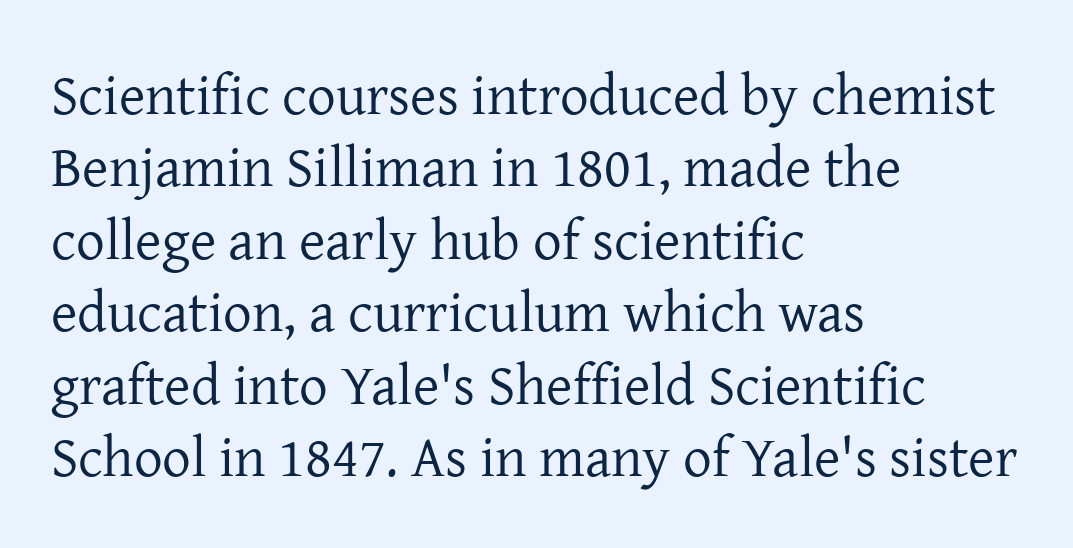
Q: Is the text bold? A: No.
Q: Is the text italic (slanted)? A: No, it is upright.
Q: Is the typeface a serif or a sans-serif typeface? A: Serif.
Q: Is the text underlined? A: No.
Q: How is the paragraph aligned? A: Left-aligned.
Q: Is the spacing between letters normal or unusually wide? A: Normal.
Q: Is the spacing between lines tight, normal or loose? A: Normal.
Q: Width (condensed, normal, or wide)? A: Normal.
Q: Stroke contrast? A: Low.
Q: x-height? A: Medium.
Q: Monospaced? A: No.
